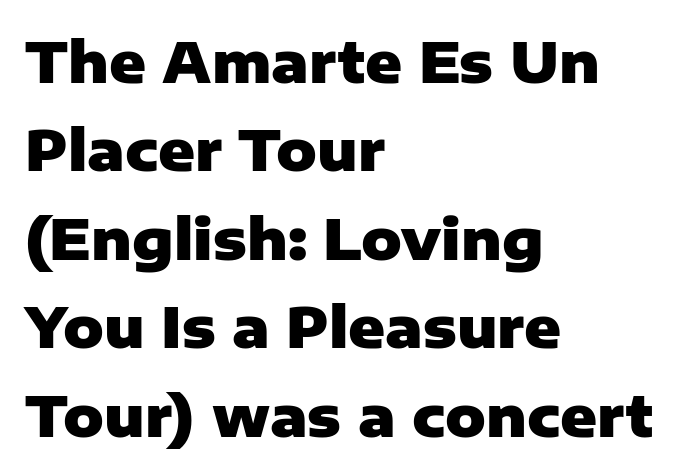
Q: Is the text bold? A: Yes.
Q: Is the text italic (slanted)? A: No, it is upright.
Q: Is the typeface a serif or a sans-serif typeface? A: Sans-serif.
Q: Is the text underlined? A: No.
Q: How is the paragraph aligned? A: Left-aligned.
Q: Is the spacing between letters normal or unusually wide? A: Normal.
Q: Is the spacing between lines tight, normal or loose? A: Normal.
Q: Width (condensed, normal, or wide)? A: Normal.
Q: Stroke contrast? A: Low.
Q: x-height? A: Medium.
Q: Monospaced? A: No.
